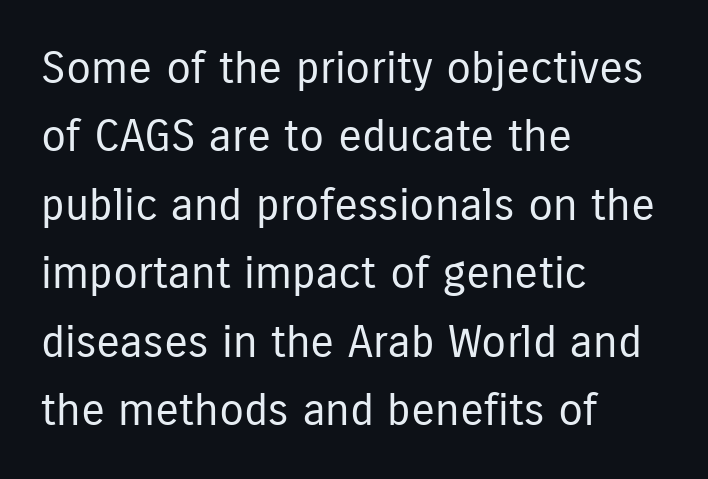
Q: Is the text bold? A: No.
Q: Is the text italic (slanted)? A: No, it is upright.
Q: Is the typeface a serif or a sans-serif typeface? A: Sans-serif.
Q: Is the text underlined? A: No.
Q: How is the paragraph aligned? A: Left-aligned.
Q: Is the spacing between letters normal or unusually wide? A: Normal.
Q: Is the spacing between lines tight, normal or loose? A: Normal.
Q: Width (condensed, normal, or wide)? A: Condensed.
Q: Stroke contrast? A: Low.
Q: x-height? A: Medium.
Q: Monospaced? A: No.
